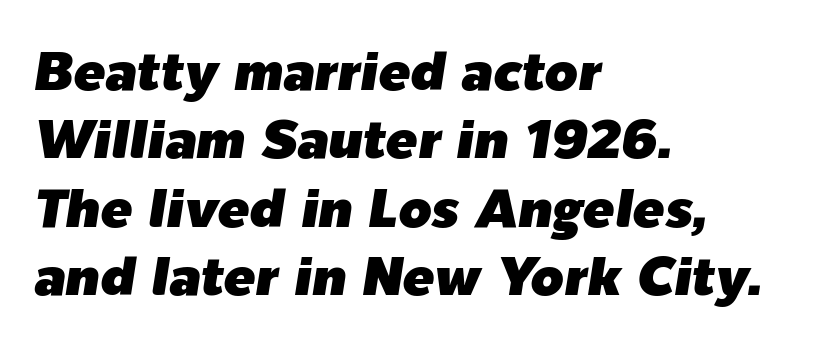
This sample has the flowing, uneven cadence of proportional lettering. A classic flush-left, rag-right setting is used for this passage. The strip under each line holds only bare page. Observe the lean: these are italic letterforms.
